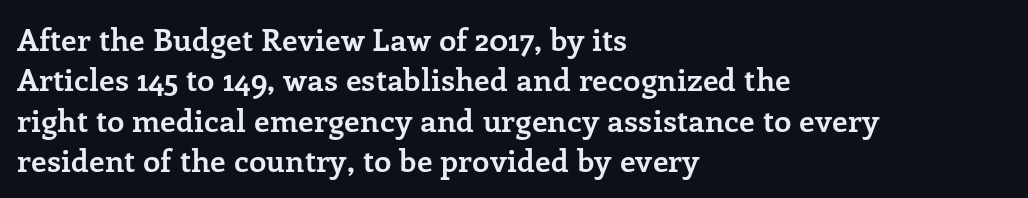
The image shows 31 px semibold serif type, upright; set left-aligned, normal line spacing (1.3x), normal letter spacing, not underlined; low stroke contrast and a medium x-height.
